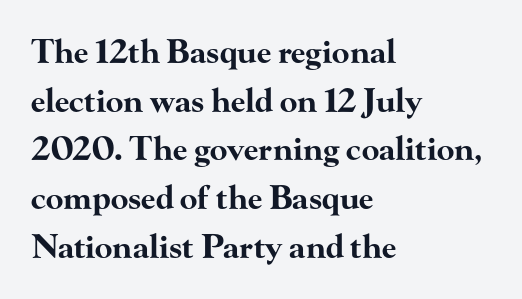
Q: Is the text bold? A: Yes.
Q: Is the text italic (slanted)? A: No, it is upright.
Q: Is the typeface a serif or a sans-serif typeface? A: Serif.
Q: Is the text underlined? A: No.
Q: How is the paragraph aligned? A: Left-aligned.
Q: Is the spacing between letters normal or unusually wide? A: Normal.
Q: Is the spacing between lines tight, normal or loose? A: Normal.
Q: Width (condensed, normal, or wide)? A: Wide.
Q: Stroke contrast? A: High.
Q: x-height? A: Small.
Q: Monospaced? A: No.
